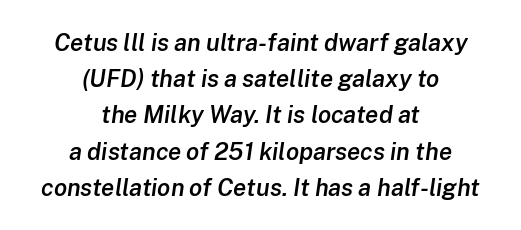
{"italic": "yes", "lean": "right", "slant_degrees": 8, "bold": "semi", "underline": "no", "align": "center", "line_spacing": "normal", "line_spacing_ratio": 1.51, "letter_spacing": "normal", "letter_spacing_em": 0.0, "glyph_px": 24}
